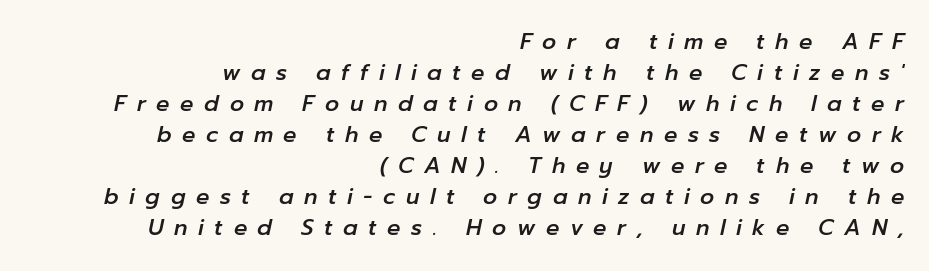
The image shows 22 px text type, italic (leaning right); set right-aligned, normal line spacing (1.41x), unusually wide letter spacing (+0.48 em), not underlined.
